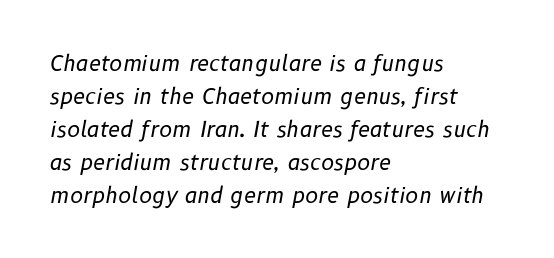
{"italic": "yes", "lean": "right", "slant_degrees": 10, "bold": "no", "underline": "no", "align": "left", "line_spacing": "normal", "line_spacing_ratio": 1.5, "letter_spacing": "normal", "letter_spacing_em": 0.0, "glyph_px": 22}
